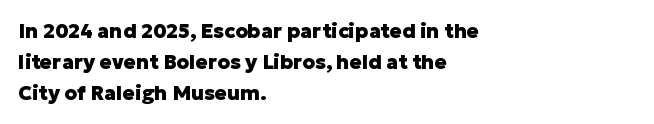
{"italic": "no", "bold": "yes", "underline": "no", "align": "left", "line_spacing": "normal", "line_spacing_ratio": 1.54, "letter_spacing": "normal", "letter_spacing_em": 0.0, "glyph_px": 20}
